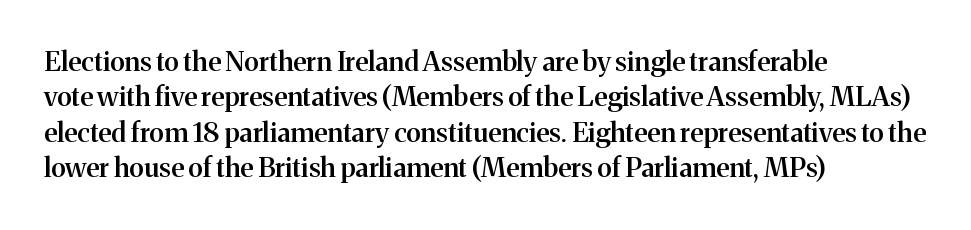
Nobody drew a line under any word here. In terms of leading, this rendering sits right in the middle. Typographic density is moderately raised because the face is semibold. Standard letterfit; no display-style spreading of the glyphs. The text block is weighted toward the left margin, trailing off unevenly rightward. The lettering stays uniformly vertical, giving the passage a roman look.
